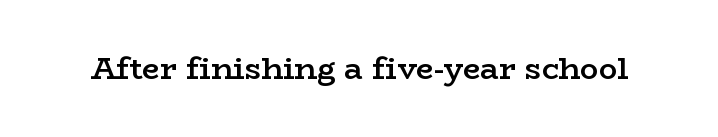
Do the letters lean? They stand straight. You could not count columns in this text — the font is proportionally spaced. The gap between lines stays unmarked. Are there feet on the stems? There are — it's a serif.
